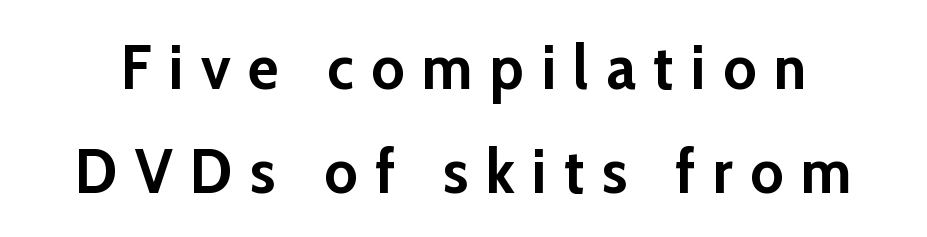
The image shows 63 px semibold sans-serif type, upright; set normal line spacing (1.65x), unusually wide letter spacing (+0.28 em), not underlined; low stroke contrast and a medium x-height.
